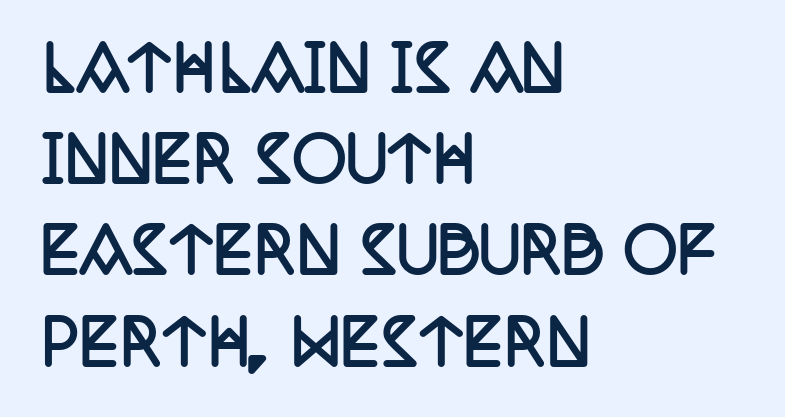
Left-aligned paragraph, ragged on the right. Nothing unusual about the tracking: characters are spaced as the font intends. Style check: upright. Letterform terminals end in serifs throughout the passage.
